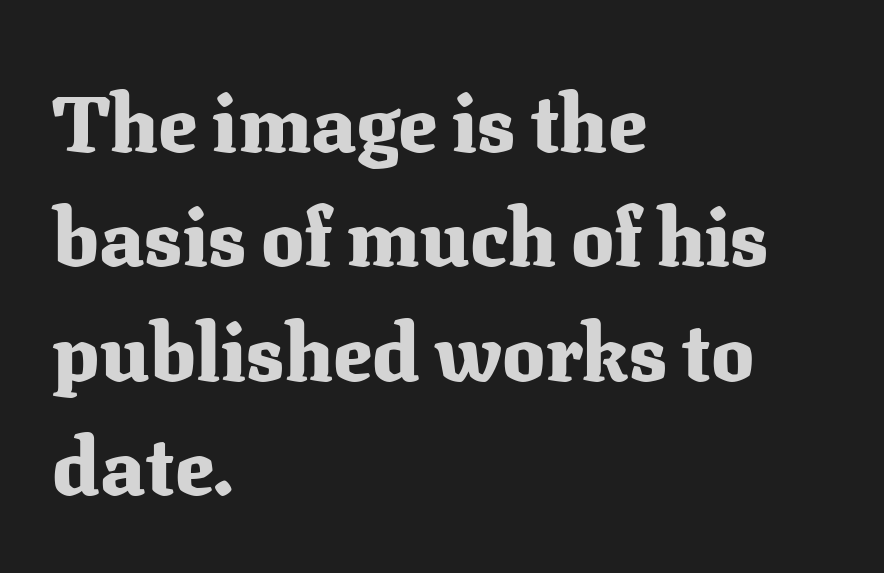
Is there much room between lines? A standard amount, neither cramped nor airy. Inter-character spacing is left at the font's built-in metrics. Strokes here are thick enough to call this a true bold. A serif font was chosen for this passage. Looks like regular typesetting: each glyph gets only the width it needs.
